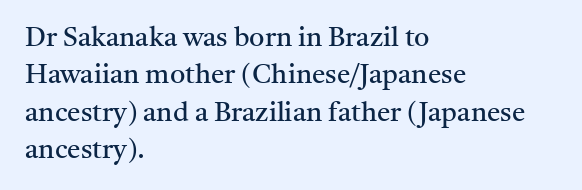
The image shows 27 px text type, upright; set left-aligned, normal line spacing (1.38x), normal letter spacing, not underlined.
